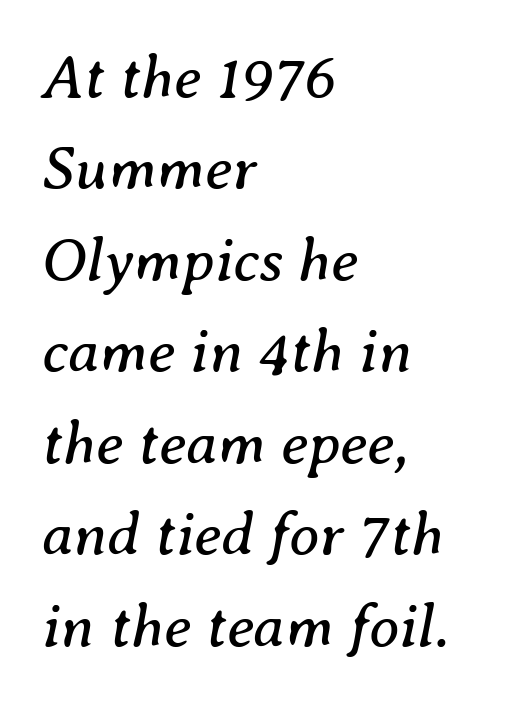
{"serif": "yes", "italic": "yes", "lean": "right", "slant_degrees": 8, "bold": "no", "weight": "regular", "width": "normal", "stroke_contrast": "medium", "x_height": "medium", "monospaced": "no", "underline": "no", "align": "left", "line_spacing": "normal", "line_spacing_ratio": 1.5, "letter_spacing": "normal", "letter_spacing_em": 0.0, "glyph_px": 61}
